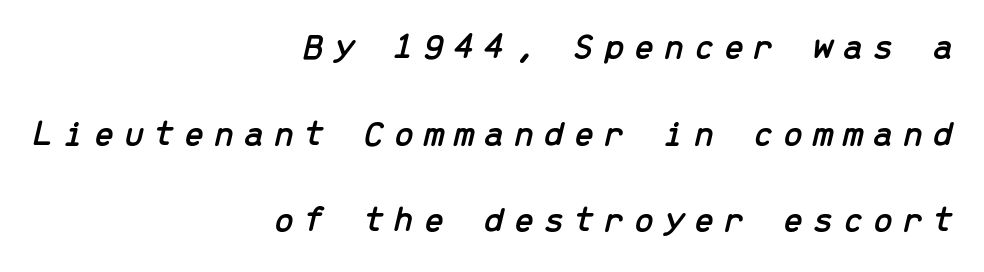
Q: Is the text italic (slanted)? A: Yes, it leans right by about 13 degrees.
Q: Is the text underlined? A: No.
Q: How is the paragraph aligned? A: Right-aligned.
Q: Is the spacing between letters normal or unusually wide? A: Unusually wide.
Q: Is the spacing between lines tight, normal or loose? A: Loose.
Q: Width (condensed, normal, or wide)? A: Normal.
Q: Stroke contrast? A: Low.
Q: x-height? A: Medium.
Q: Monospaced? A: Yes.
